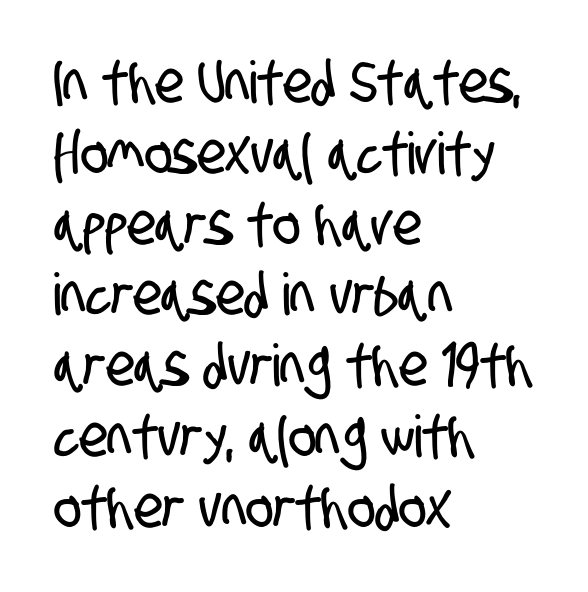
Nope, no serifs anywhere on these letters. Beneath every word, the page is bare. Tracking here is standard; glyphs follow each other at the usual distance. Character widths vary here, with narrow letters taking less room than wide ones. Where is the straight margin? On the left.
